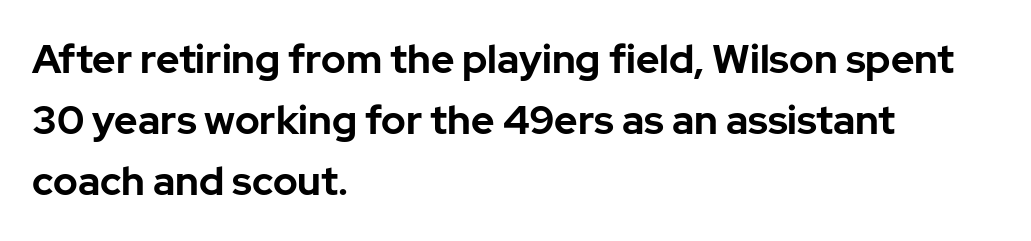
Q: Is the text bold? A: Yes.
Q: Is the text italic (slanted)? A: No, it is upright.
Q: Is the typeface a serif or a sans-serif typeface? A: Sans-serif.
Q: Is the text underlined? A: No.
Q: How is the paragraph aligned? A: Left-aligned.
Q: Is the spacing between letters normal or unusually wide? A: Normal.
Q: Is the spacing between lines tight, normal or loose? A: Normal.
Q: Width (condensed, normal, or wide)? A: Normal.
Q: Stroke contrast? A: Low.
Q: x-height? A: Medium.
Q: Monospaced? A: No.
